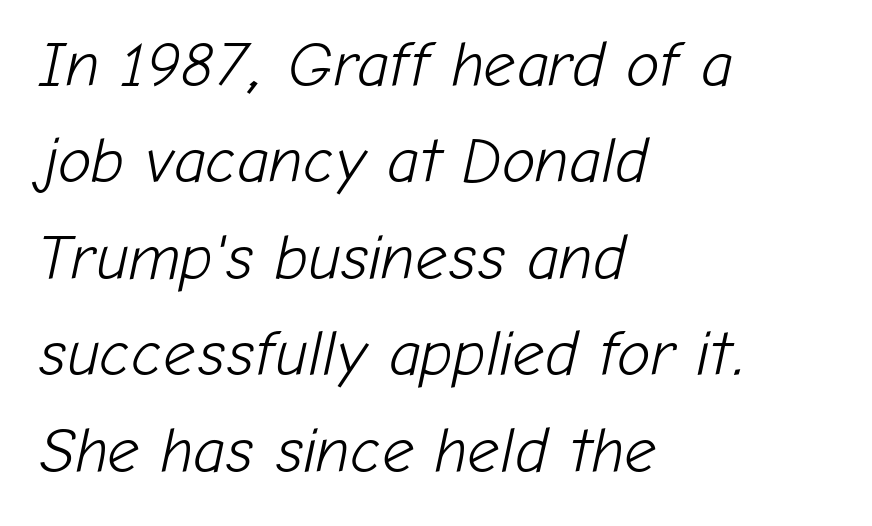
{"italic": "yes", "lean": "right", "slant_degrees": 12, "bold": "no", "weight": "light", "width": "normal", "stroke_contrast": "low", "x_height": "medium", "monospaced": "no", "underline": "no", "align": "left", "line_spacing": "normal", "line_spacing_ratio": 1.53, "letter_spacing": "normal", "letter_spacing_em": 0.0, "glyph_px": 63}
